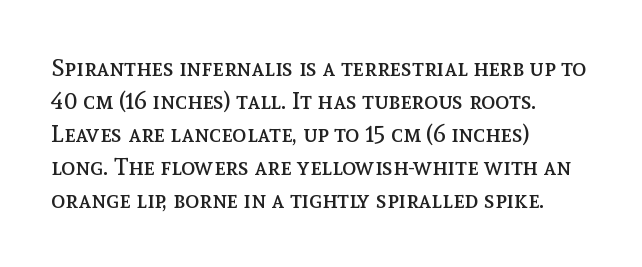
Horizontally, the lines are justified to the leading edge only. A roman cut, with each character standing at attention. The lines sit at an ordinary, default distance from one another. The font sits on the lighter half of the weight spectrum, regular included. Just letters on the line, the space beneath them empty. Standard letterfit; no display-style spreading of the glyphs.
